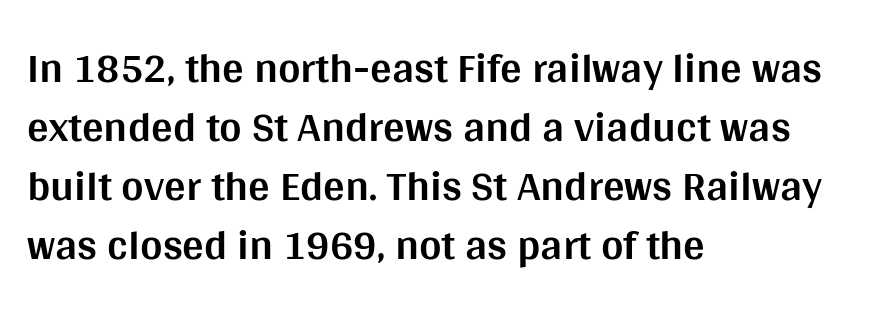
Bare-footed words on every line. Classification — sans serif. Tall strokes in this sample are plumb rather than angled. Short note: letters normally spaced. Line beginnings align vertically; line endings do not.
